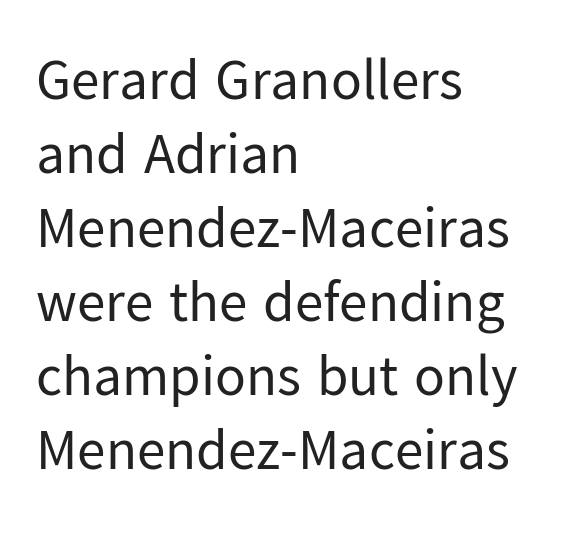
The image shows 57 px regular-weight sans-serif type, upright; set left-aligned, normal line spacing (1.3x), normal letter spacing, not underlined; low stroke contrast and a medium x-height.
